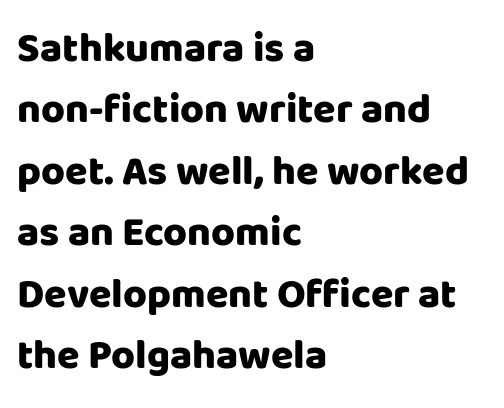
The image shows 41 px heavy sans-serif type, upright; set left-aligned, normal line spacing (1.5x), normal letter spacing, not underlined; low stroke contrast and a large x-height.
